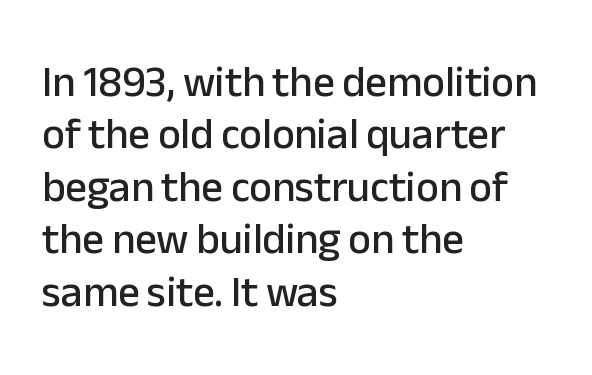
Q: Is the text italic (slanted)? A: No, it is upright.
Q: Is the typeface a serif or a sans-serif typeface? A: Sans-serif.
Q: Is the text underlined? A: No.
Q: How is the paragraph aligned? A: Left-aligned.
Q: Is the spacing between letters normal or unusually wide? A: Normal.
Q: Width (condensed, normal, or wide)? A: Normal.
Q: Stroke contrast? A: Low.
Q: x-height? A: Medium.
Q: Monospaced? A: No.
